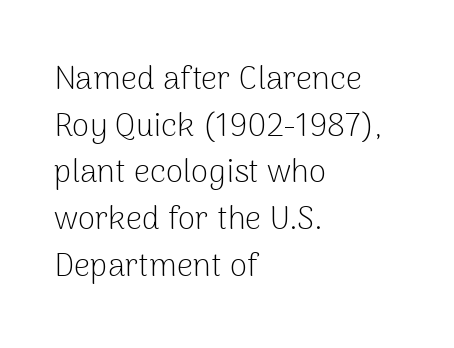
The image shows 32 px light sans-serif type, upright; set left-aligned, normal line spacing (1.46x), normal letter spacing, not underlined; low stroke contrast and a medium x-height.
